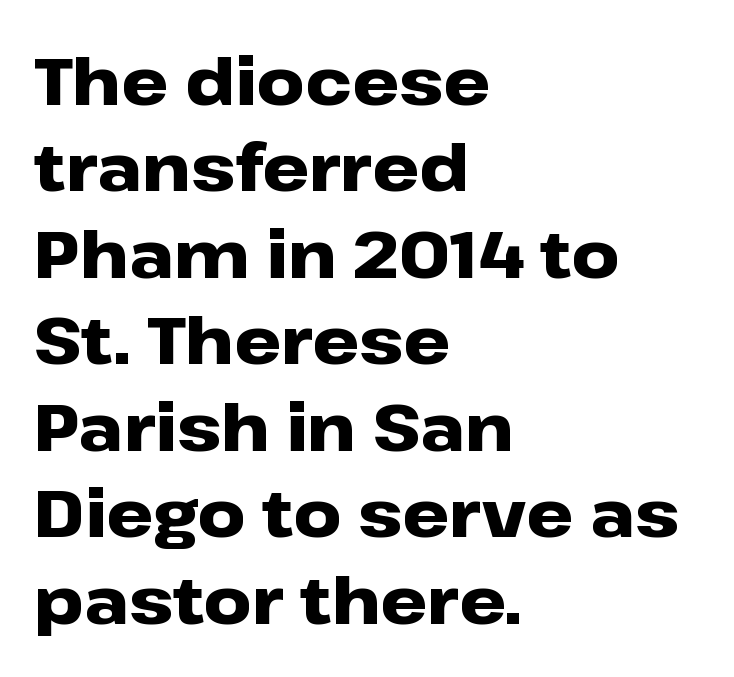
{"serif": "no", "italic": "no", "bold": "yes", "weight": "heavy", "width": "wide", "stroke_contrast": "low", "x_height": "medium", "monospaced": "no", "underline": "no", "align": "left", "line_spacing": "normal", "line_spacing_ratio": 1.31, "letter_spacing": "normal", "letter_spacing_em": 0.0, "glyph_px": 66}
